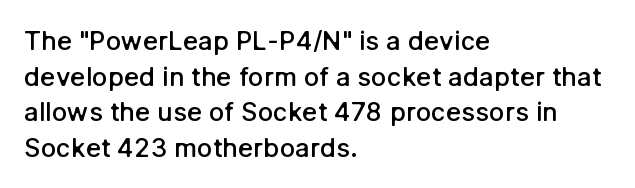
{"italic": "no", "bold": "semi", "underline": "no", "align": "left", "line_spacing": "normal", "line_spacing_ratio": 1.37, "letter_spacing": "normal", "letter_spacing_em": 0.0, "glyph_px": 26}
